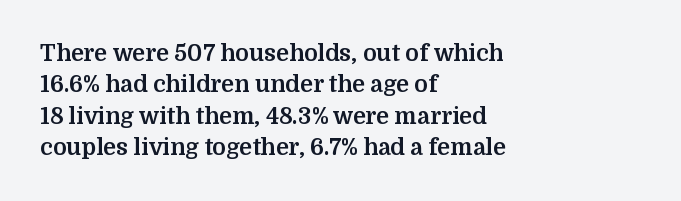
Q: Is the text bold? A: Yes.
Q: Is the text italic (slanted)? A: No, it is upright.
Q: Is the text underlined? A: No.
Q: How is the paragraph aligned? A: Left-aligned.
Q: Is the spacing between letters normal or unusually wide? A: Normal.
Q: Is the spacing between lines tight, normal or loose? A: Normal.
